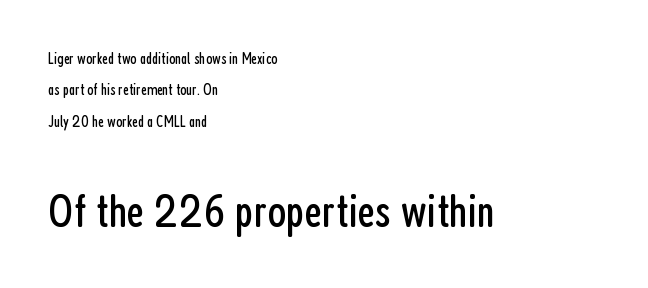
The image shows 48 px regular-weight, condensed sans-serif type, upright; set left-aligned, loose line spacing (1.96x), normal letter spacing, not underlined; the second (bottom) block is 3.0x larger; low stroke contrast and a medium x-height.
